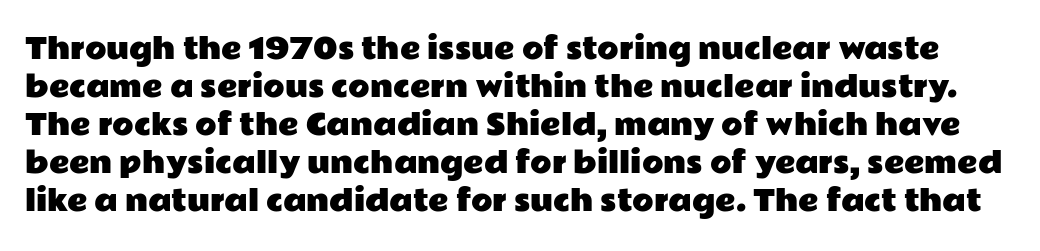
Q: Is the text italic (slanted)? A: No, it is upright.
Q: Is the typeface a serif or a sans-serif typeface? A: Sans-serif.
Q: Is the text underlined? A: No.
Q: Is the spacing between letters normal or unusually wide? A: Normal.
Q: Is the spacing between lines tight, normal or loose? A: Normal.
Q: Width (condensed, normal, or wide)? A: Wide.
Q: Stroke contrast? A: Low.
Q: x-height? A: Medium.
Q: Monospaced? A: No.
